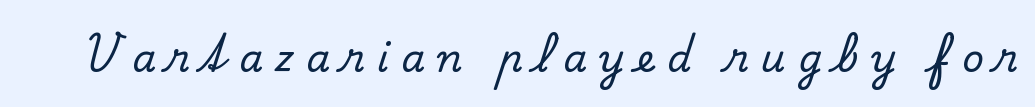
Between one letter and the next there's a generous, obvious gap. The space beneath each line is pristine and unruled. This sample has the flowing, uneven cadence of proportional lettering. These lines are composed in type with serifs.
